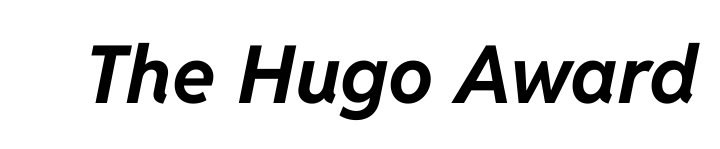
Q: Is the text bold? A: Yes.
Q: Is the text italic (slanted)? A: Yes, it leans right by about 11 degrees.
Q: Is the text underlined? A: No.
Q: Is the spacing between letters normal or unusually wide? A: Normal.
Q: Width (condensed, normal, or wide)? A: Normal.
Q: Stroke contrast? A: Low.
Q: x-height? A: Medium.
Q: Monospaced? A: No.
